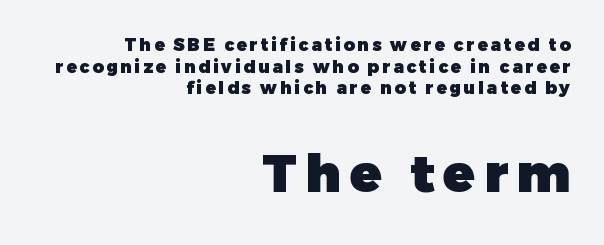
{"serif": "no", "italic": "no", "bold": "yes", "weight": "heavy", "width": "normal", "stroke_contrast": "low", "x_height": "medium", "monospaced": "no", "underline": "no", "align": "right", "line_spacing": "normal", "line_spacing_ratio": 1.27, "larger_block": "second", "size_ratio": 3.06, "glyph_px": 52}
